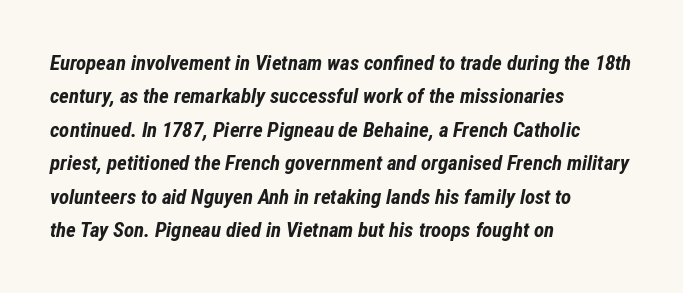
{"italic": "yes", "lean": "right", "slant_degrees": 12, "bold": "yes", "underline": "no", "align": "left", "line_spacing": "normal", "line_spacing_ratio": 1.59, "letter_spacing": "normal", "letter_spacing_em": 0.0, "glyph_px": 21}
